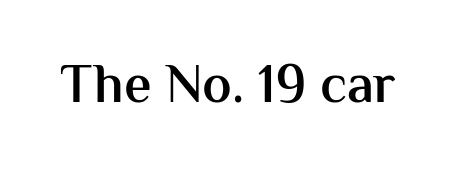
Q: Is the text bold? A: Semi-bold.
Q: Is the text italic (slanted)? A: No, it is upright.
Q: Is the typeface a serif or a sans-serif typeface? A: Sans-serif.
Q: Is the text underlined? A: No.
Q: Is the spacing between letters normal or unusually wide? A: Normal.
Q: Width (condensed, normal, or wide)? A: Normal.
Q: Stroke contrast? A: Medium.
Q: x-height? A: Medium.
Q: Monospaced? A: No.
